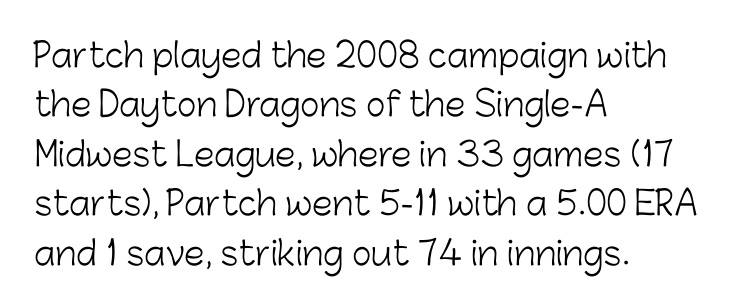
The ragged edge is on the right, which tells us the setting is flush left. Default kerning and tracking; the words read as compact shapes. Is this a sans? Yes — the strokes have no serifs. Vertically, the passage feels balanced, rows spaced as you'd expect.
